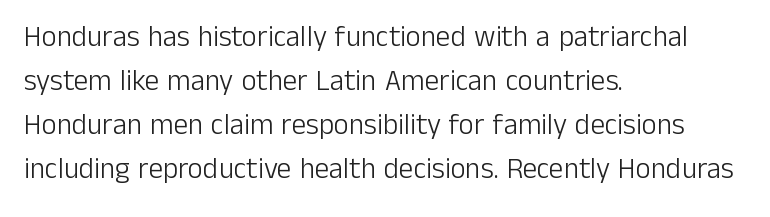
The image shows 29 px light sans-serif type, upright; set left-aligned, normal line spacing (1.52x), normal letter spacing, not underlined; low stroke contrast and a medium x-height.
